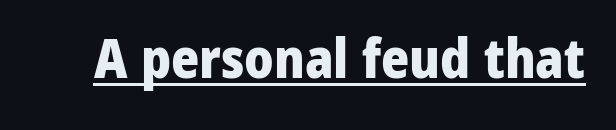
Q: Is the text bold? A: Yes.
Q: Is the text italic (slanted)? A: No, it is upright.
Q: Is the typeface a serif or a sans-serif typeface? A: Sans-serif.
Q: Is the text underlined? A: Yes.
Q: Is the spacing between letters normal or unusually wide? A: Normal.
Q: Width (condensed, normal, or wide)? A: Normal.
Q: Stroke contrast? A: Low.
Q: x-height? A: Medium.
Q: Monospaced? A: No.
